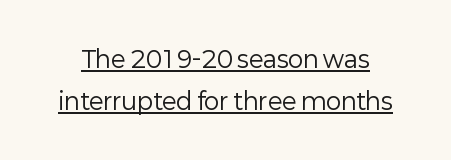
The image shows 23 px text type, upright; set line spacing 1.81x, normal letter spacing, underlined.
